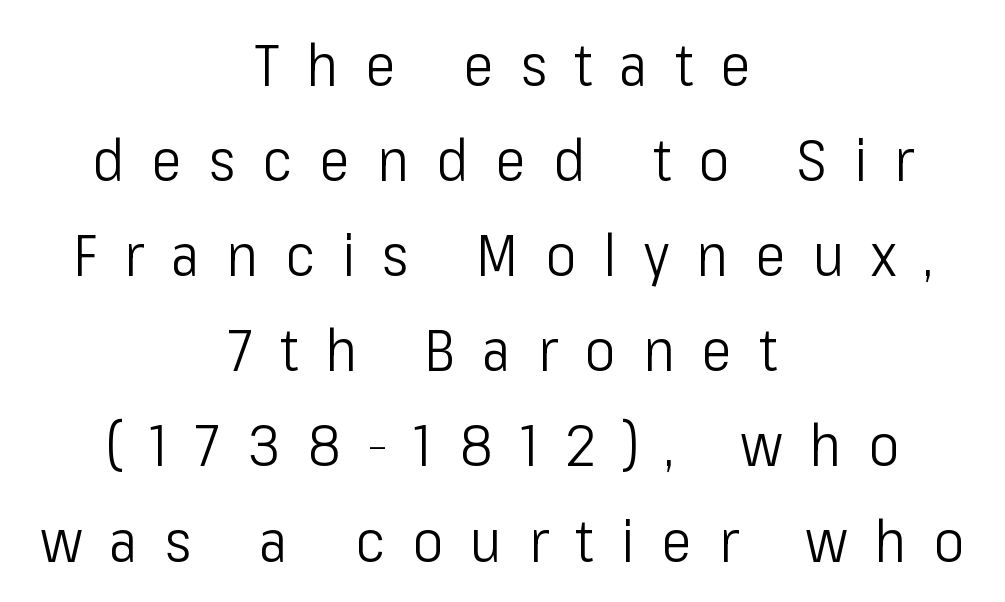
{"serif": "no", "italic": "no", "bold": "no", "weight": "light", "width": "condensed", "stroke_contrast": "low", "x_height": "medium", "monospaced": "no", "underline": "no", "align": "center", "line_spacing": "normal", "line_spacing_ratio": 1.64, "letter_spacing": "wide", "letter_spacing_em": 0.47, "glyph_px": 58}
